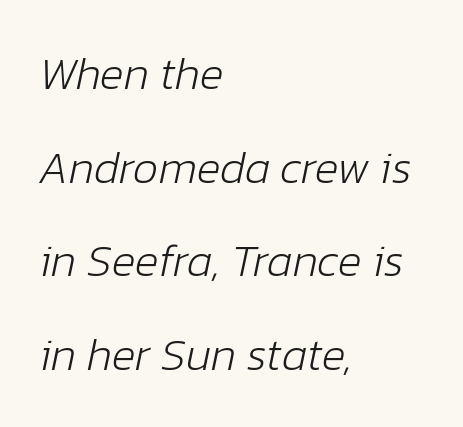
A clean baseline with only descenders dipping below it. Line beginnings align vertically; line endings do not. The font sits on the lighter half of the weight spectrum, regular included. A typesetter would call this leading open, well beyond the default.
